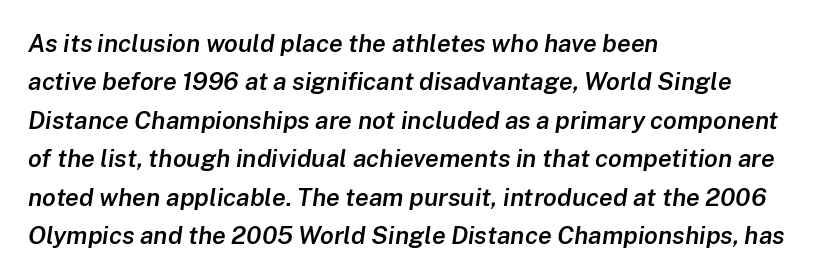
A typesetter would call this leading conventional body-copy spacing. Does the lettering tilt? It does — this is italic. These lines are set flush left with a ragged right edge. The zone under the glyphs is completely vacant. These lines carry some extra weight — a demibold, not a full bold.
